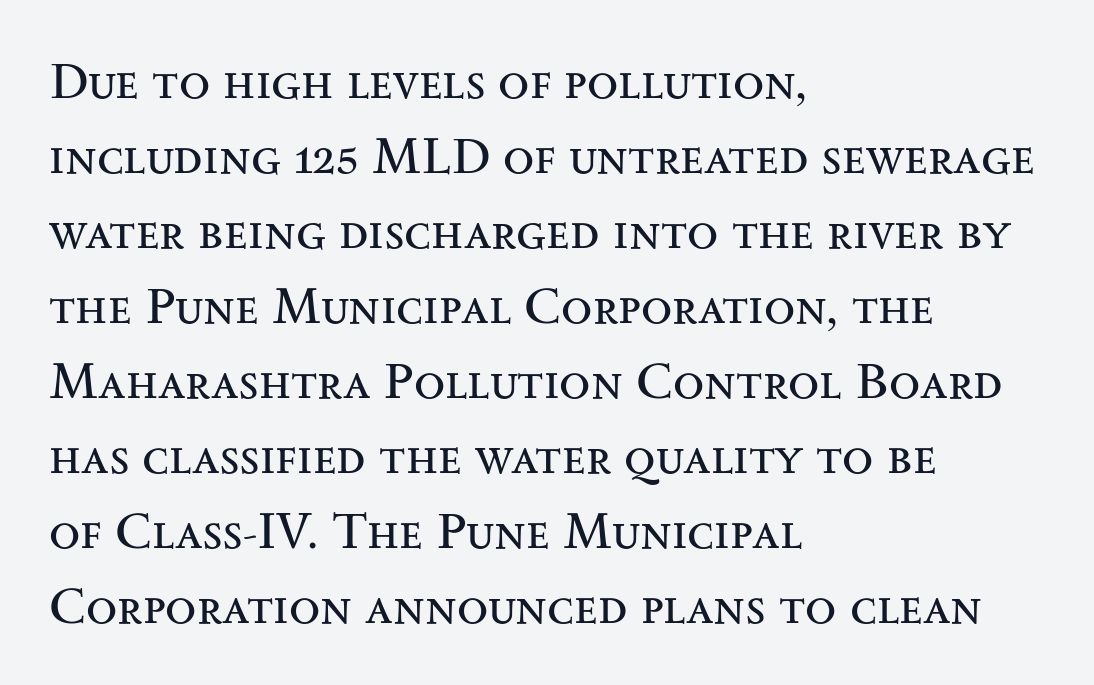
Q: Is the text bold? A: No.
Q: Is the text italic (slanted)? A: No, it is upright.
Q: Is the typeface a serif or a sans-serif typeface? A: Serif.
Q: Is the text underlined? A: No.
Q: How is the paragraph aligned? A: Left-aligned.
Q: Is the spacing between letters normal or unusually wide? A: Normal.
Q: Is the spacing between lines tight, normal or loose? A: Normal.
Q: Width (condensed, normal, or wide)? A: Wide.
Q: Stroke contrast? A: Medium.
Q: x-height? A: Small.
Q: Monospaced? A: No.
